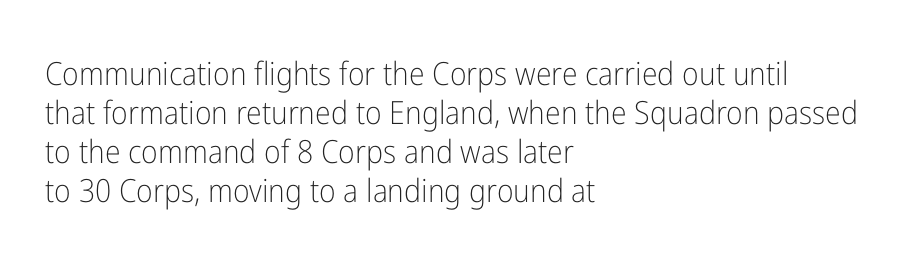
{"serif": "no", "italic": "no", "bold": "no", "weight": "light", "width": "condensed", "stroke_contrast": "low", "x_height": "medium", "monospaced": "no", "underline": "no", "align": "left", "line_spacing_ratio": 1.22, "letter_spacing": "normal", "letter_spacing_em": 0.0, "glyph_px": 32}
